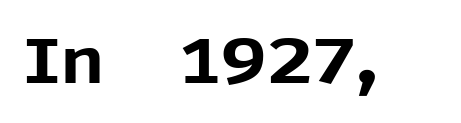
Q: Is the text bold? A: Yes.
Q: Is the text italic (slanted)? A: No, it is upright.
Q: Is the typeface a serif or a sans-serif typeface? A: Sans-serif.
Q: Is the text underlined? A: No.
Q: Is the spacing between letters normal or unusually wide? A: Normal.
Q: Width (condensed, normal, or wide)? A: Normal.
Q: x-height? A: Medium.
Q: Monospaced? A: No.
